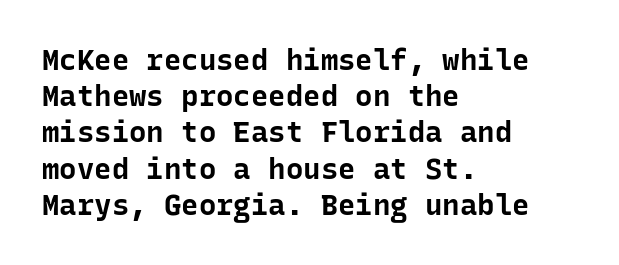
The image shows 29 px bold sans-serif type, upright, monospaced; set left-aligned, normal line spacing (1.25x), normal letter spacing, not underlined; low stroke contrast and a medium x-height.
